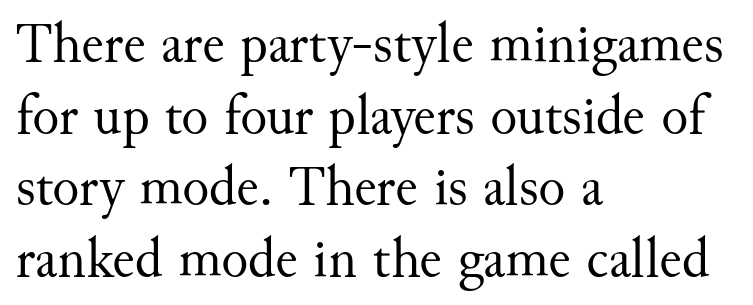
Each letter keeps its own natural width here, so spacing adapts to shape. The passage shown has conventional tracking throughout. Whoever set this chose a conventional vertical rhythm. The letters stand upright; this is a roman face. No extra ink here — the face is not bold.
